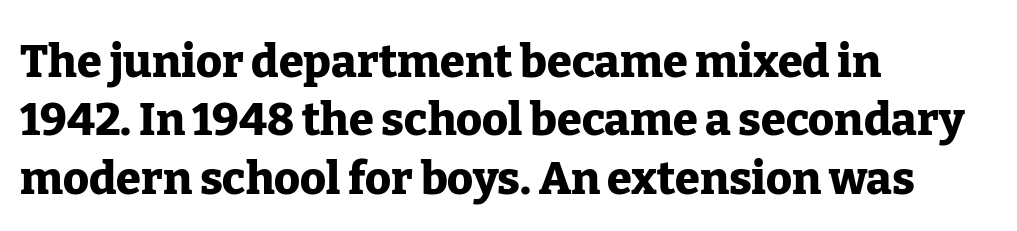
Q: Is the text bold? A: Yes.
Q: Is the text italic (slanted)? A: No, it is upright.
Q: Is the typeface a serif or a sans-serif typeface? A: Serif.
Q: Is the text underlined? A: No.
Q: How is the paragraph aligned? A: Left-aligned.
Q: Is the spacing between letters normal or unusually wide? A: Normal.
Q: Is the spacing between lines tight, normal or loose? A: Normal.
Q: Width (condensed, normal, or wide)? A: Normal.
Q: Stroke contrast? A: Low.
Q: x-height? A: Medium.
Q: Monospaced? A: No.
